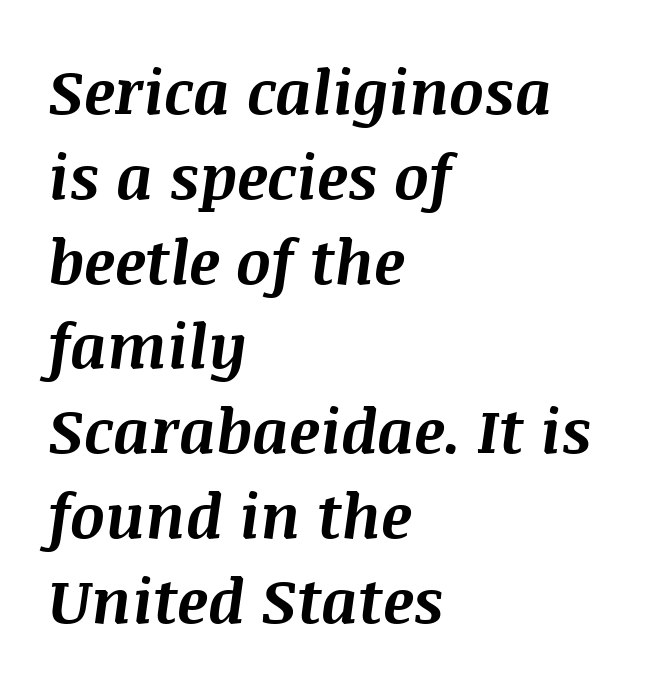
The image shows 61 px bold type, italic (leaning right); set left-aligned, normal line spacing (1.39x), normal letter spacing, not underlined; medium stroke contrast and a large x-height.
